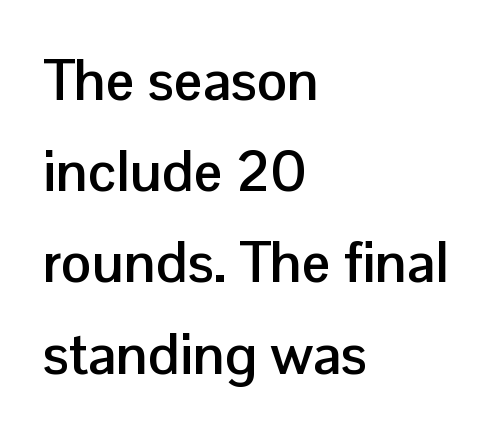
{"serif": "no", "italic": "no", "bold": "yes", "weight": "semibold", "width": "normal", "stroke_contrast": "low", "x_height": "medium", "monospaced": "no", "underline": "no", "align": "left", "line_spacing": "normal", "line_spacing_ratio": 1.6, "letter_spacing": "normal", "letter_spacing_em": 0.0, "glyph_px": 57}
